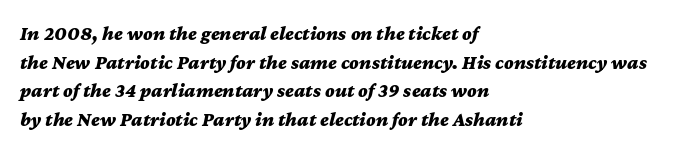
The image shows 20 px bold type, italic (leaning right); set left-aligned, normal line spacing (1.43x), normal letter spacing, not underlined.
